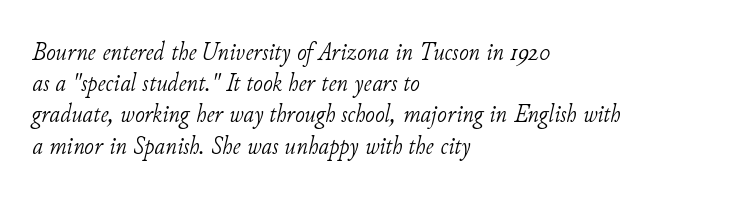
Q: Is the text bold? A: No.
Q: Is the text italic (slanted)? A: Yes, it leans right by about 11 degrees.
Q: Is the text underlined? A: No.
Q: How is the paragraph aligned? A: Left-aligned.
Q: Is the spacing between letters normal or unusually wide? A: Normal.
